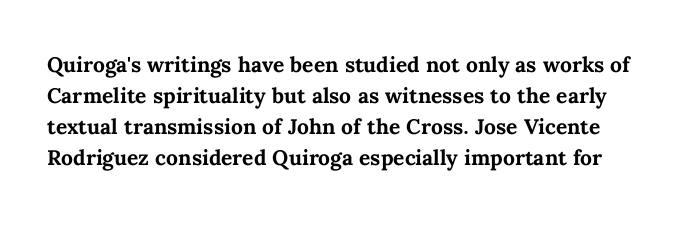
The image shows 21 px bold type, upright; set normal line spacing (1.48x), normal letter spacing, not underlined.
